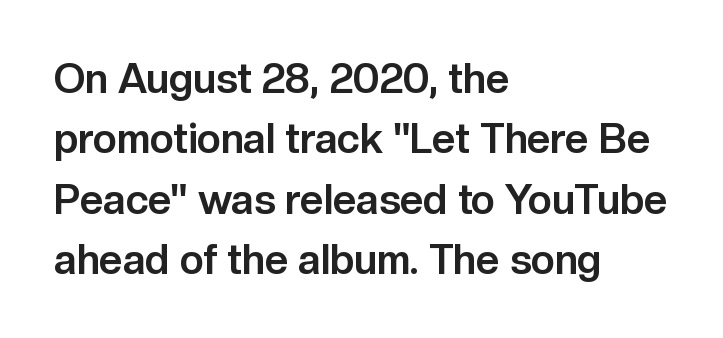
This sample uses plain, unmodified letter spacing. Heft: maximum for text — a bold. One-word summary of the alignment: left. You can tell from the bare stems that sans-serif type was used. This is the regular roman posture of the typeface.
